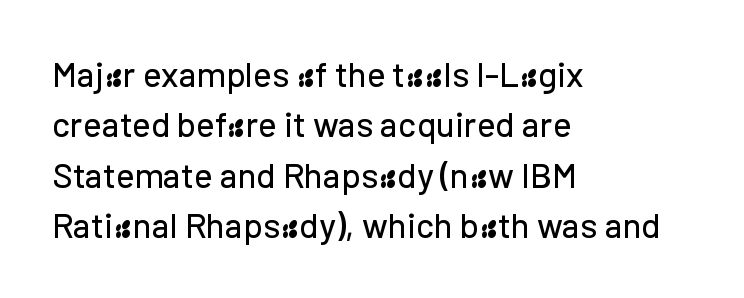
{"serif": "no", "italic": "no", "width": "normal", "stroke_contrast": "low", "x_height": "medium", "monospaced": "no", "underline": "no", "align": "left", "line_spacing": "normal", "line_spacing_ratio": 1.44, "letter_spacing": "normal", "letter_spacing_em": 0.0, "glyph_px": 35}
